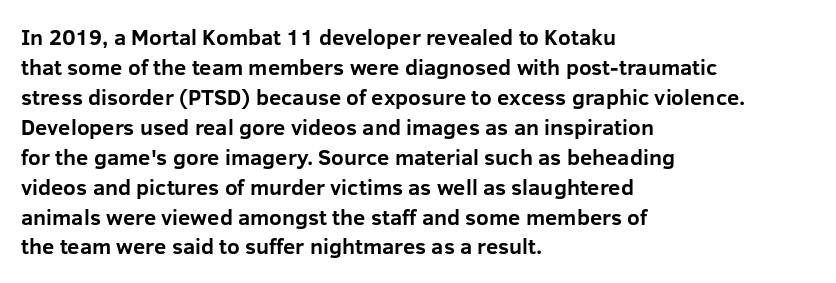
{"italic": "no", "bold": "yes", "underline": "no", "align": "left", "line_spacing": "normal", "line_spacing_ratio": 1.36, "letter_spacing": "normal", "letter_spacing_em": 0.0, "glyph_px": 22}
